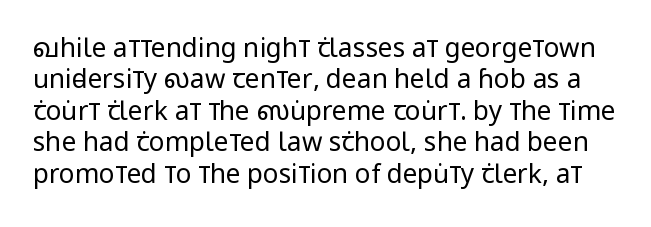
The image shows 26 px text type, upright; set line spacing 1.21x, normal letter spacing, not underlined.
